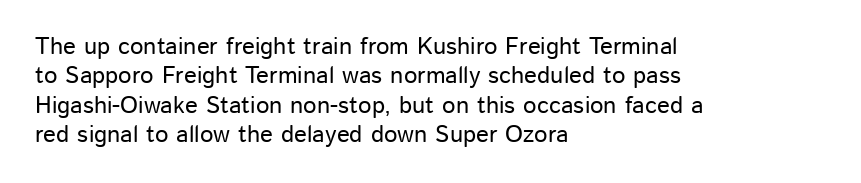
{"italic": "no", "underline": "no", "align": "left", "line_spacing_ratio": 1.22, "letter_spacing": "normal", "letter_spacing_em": 0.0, "glyph_px": 24}
